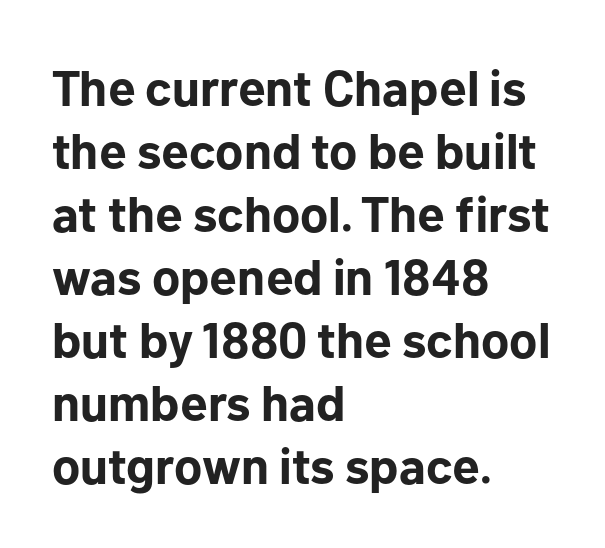
Thick stems and heavy bowls — unmistakably bold. The space beneath each line is pristine and unruled. Between one letter and the next there's only the usual sliver of space. The letters advance in unequal steps, a hallmark of proportional type.
